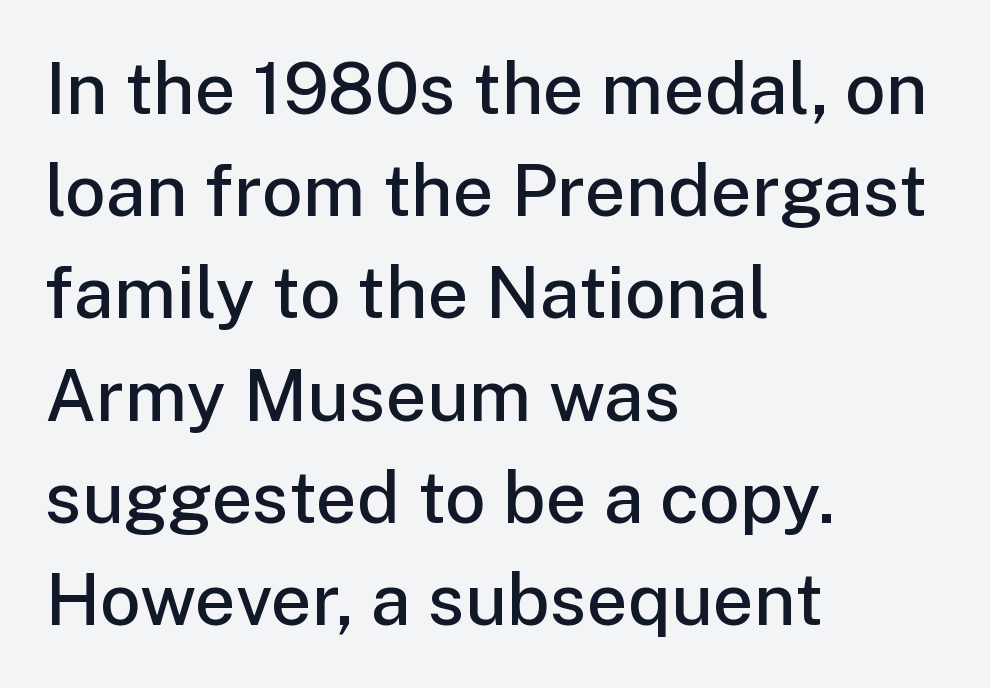
The rendering shows plain stroke endings on the letterforms — a sans-serif design. You could not count columns in this text — the font is proportionally spaced. On the weight axis this lands at semibold, roughly 600. Posture: vertical. You could call the tracking neutral — neither tight nor loose.
